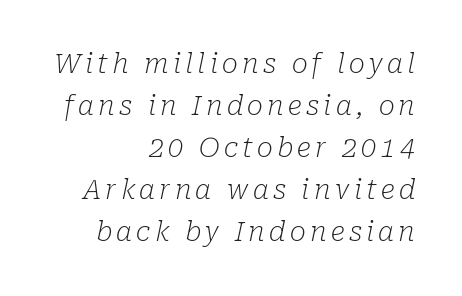
{"italic": "yes", "lean": "right", "slant_degrees": 10, "bold": "no", "underline": "no", "align": "right", "line_spacing": "normal", "line_spacing_ratio": 1.56, "glyph_px": 27}
